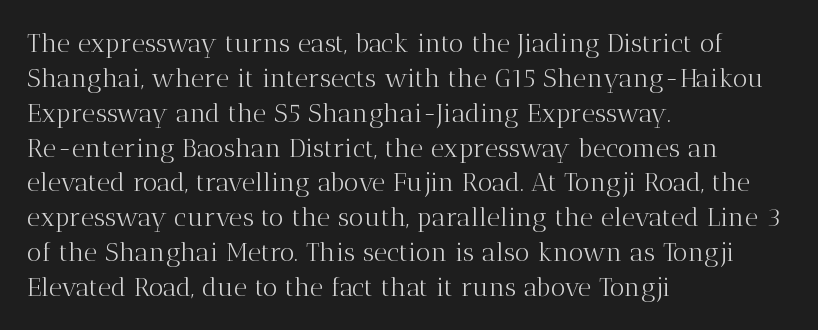
Q: Is the text bold? A: No.
Q: Is the text italic (slanted)? A: No, it is upright.
Q: Is the text underlined? A: No.
Q: How is the paragraph aligned? A: Left-aligned.
Q: Is the spacing between letters normal or unusually wide? A: Normal.
Q: Is the spacing between lines tight, normal or loose? A: Normal.
